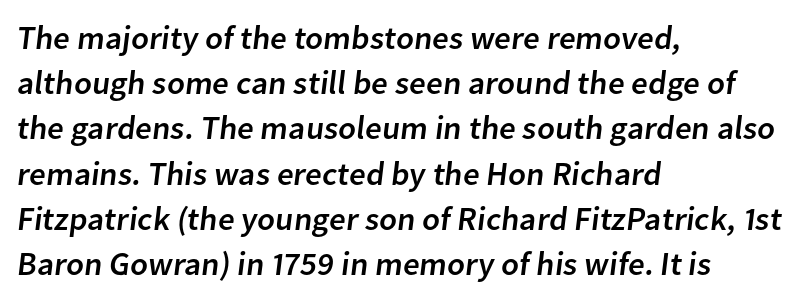
The image shows 33 px sans-serif type; set left-aligned, normal line spacing (1.37x), normal letter spacing, not underlined; low stroke contrast and a medium x-height.
